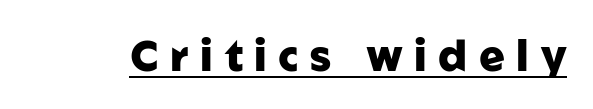
{"serif": "no", "italic": "no", "bold": "yes", "weight": "heavy", "width": "normal", "stroke_contrast": "low", "x_height": "medium", "monospaced": "no", "underline": "yes", "letter_spacing": "wide", "letter_spacing_em": 0.27, "glyph_px": 43}
